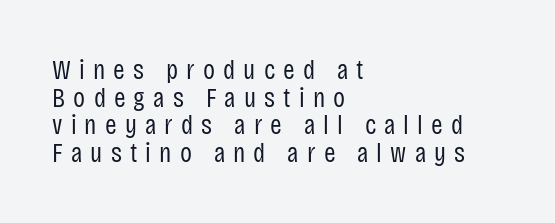
{"serif": "no", "italic": "no", "bold": "no", "weight": "regular", "width": "condensed", "stroke_contrast": "low", "x_height": "large", "monospaced": "no", "underline": "no", "align": "left", "line_spacing": "tight", "line_spacing_ratio": 0.99, "letter_spacing": "wide", "letter_spacing_em": 0.29, "glyph_px": 28}
